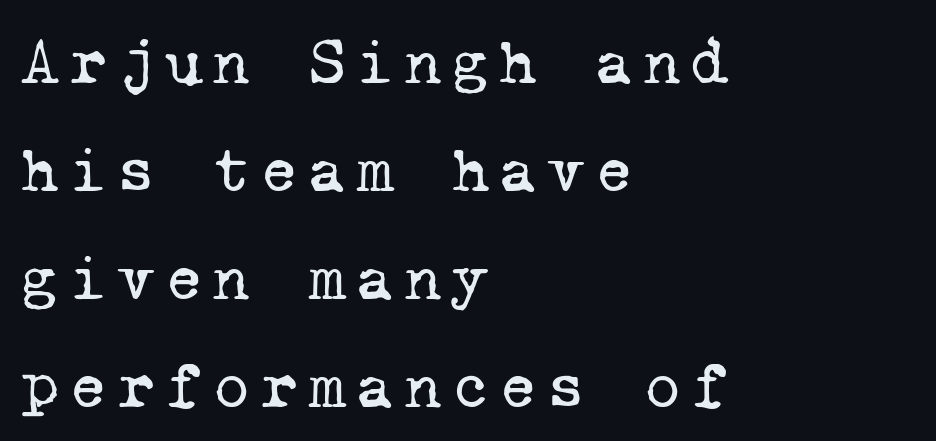
The image shows 65 px regular-weight serif type, monospaced; set left-aligned, normal line spacing (1.66x), not underlined; low stroke contrast and a medium x-height.
